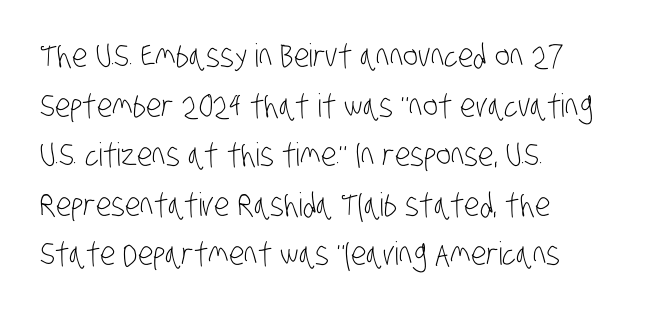
Notice how the passage keeps a crisp vertical edge on the left only. Does the leading feel generous? No, just average. No chunkiness to these letters — they're not bold. Observe the absence of serifs on each vertical stroke in this sample. Clear beneath every line of the passage. Each letter keeps its own natural width here, so spacing adapts to shape.
